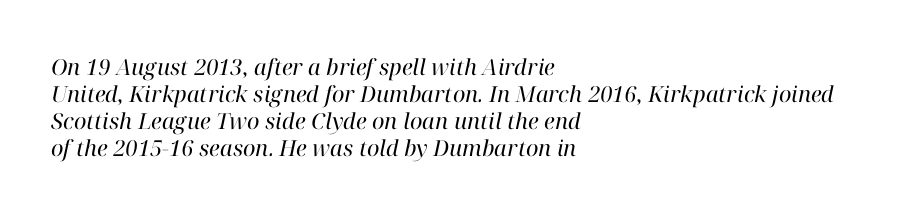
{"italic": "yes", "lean": "right", "slant_degrees": 12, "bold": "no", "underline": "no", "align": "left", "line_spacing_ratio": 1.22, "letter_spacing": "normal", "letter_spacing_em": 0.0, "glyph_px": 22}
